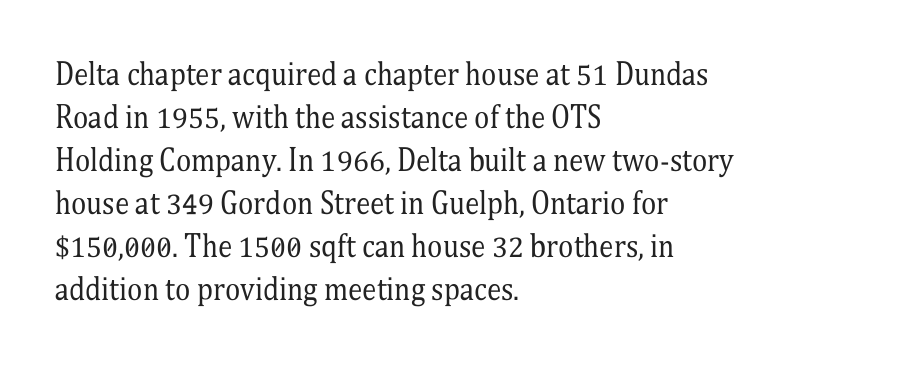
Q: Is the text bold? A: No.
Q: Is the text italic (slanted)? A: No, it is upright.
Q: Is the typeface a serif or a sans-serif typeface? A: Serif.
Q: Is the text underlined? A: No.
Q: How is the paragraph aligned? A: Left-aligned.
Q: Is the spacing between letters normal or unusually wide? A: Normal.
Q: Is the spacing between lines tight, normal or loose? A: Normal.
Q: Width (condensed, normal, or wide)? A: Condensed.
Q: Stroke contrast? A: Medium.
Q: x-height? A: Medium.
Q: Monospaced? A: No.
